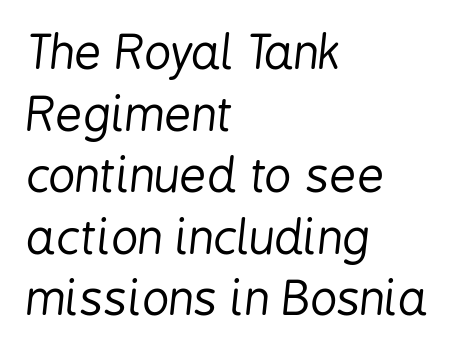
The image shows 47 px regular-weight, condensed type, italic (leaning right); set left-aligned, normal line spacing (1.31x), normal letter spacing, not underlined; low stroke contrast and a medium x-height.
